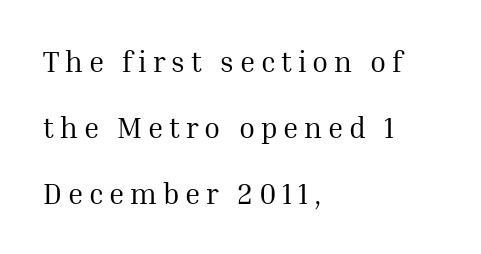
{"serif": "yes", "italic": "no", "bold": "no", "weight": "regular", "width": "normal", "stroke_contrast": "medium", "x_height": "medium", "monospaced": "no", "underline": "no", "align": "left", "line_spacing": "loose", "line_spacing_ratio": 2.27, "letter_spacing": "wide", "letter_spacing_em": 0.2, "glyph_px": 29}
